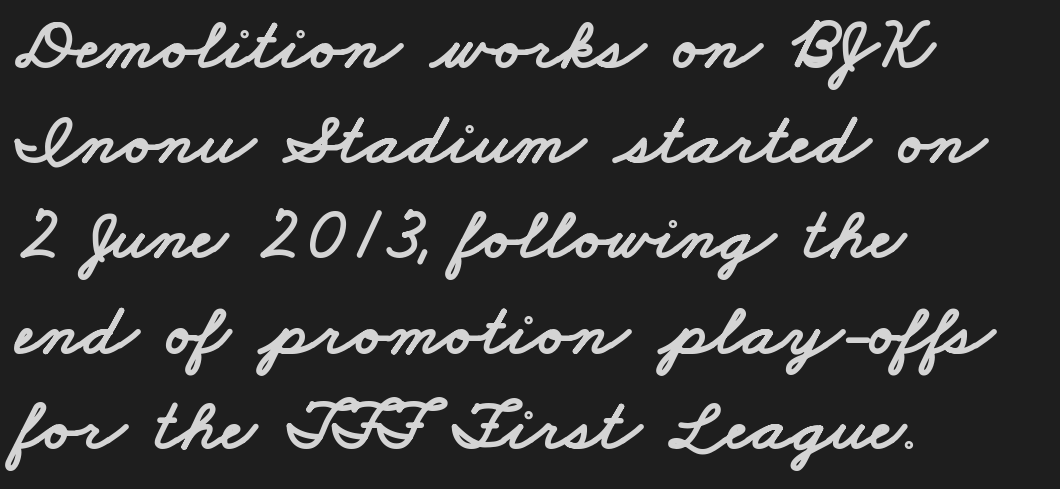
Only glyphs here, with clear space below each row. You could not count columns in this text — the font is proportionally spaced. The ragged edge is on the right, which tells us the setting is flush left. The leading is moderate, giving the passage an even texture.
